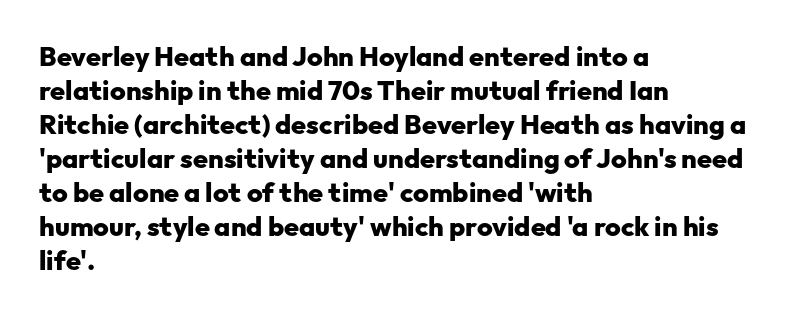
The image shows 27 px bold type, upright; set left-aligned, normal line spacing (1.26x), normal letter spacing, not underlined.
